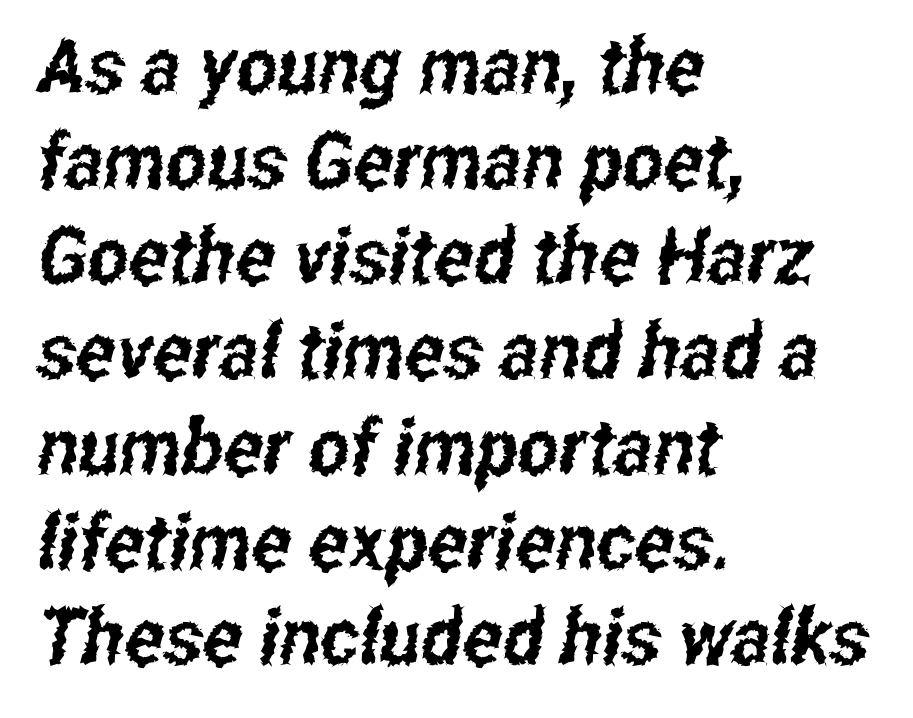
The zone under the glyphs is completely vacant. No extra tracking has been applied to these lines. The rag falls on the right side of this text block. Here the designer chose a conventional face with non-uniform glyph widths.
